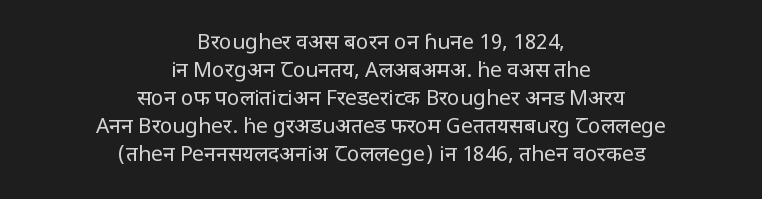
{"italic": "no", "bold": "no", "underline": "no", "align": "center", "line_spacing": "normal", "line_spacing_ratio": 1.33, "letter_spacing": "normal", "letter_spacing_em": 0.0, "glyph_px": 21}
